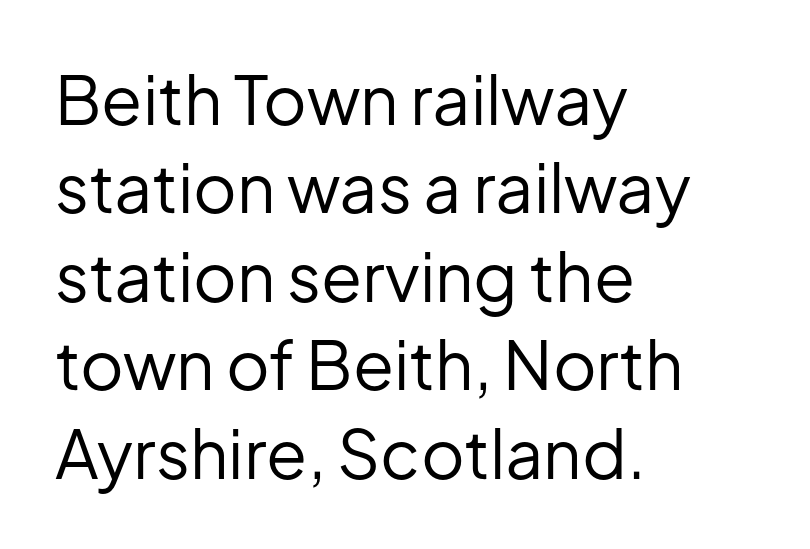
Characters follow at the spacing the type designer built in. Type style note: lacks serifs. Each stroke keeps to a modest, everyday thickness or less. The designer left line spacing at the default. Underlining? Definitely not there.
